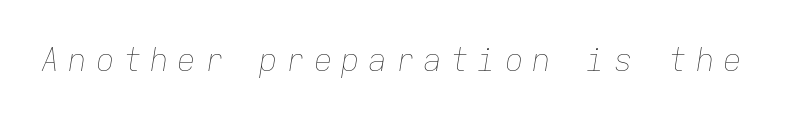
Q: Is the text bold? A: No.
Q: Is the text italic (slanted)? A: Yes, it leans right by about 9 degrees.
Q: Is the text underlined? A: No.
Q: Is the spacing between letters normal or unusually wide? A: Unusually wide.
Q: Width (condensed, normal, or wide)? A: Normal.
Q: Stroke contrast? A: Low.
Q: x-height? A: Medium.
Q: Monospaced? A: Yes.
